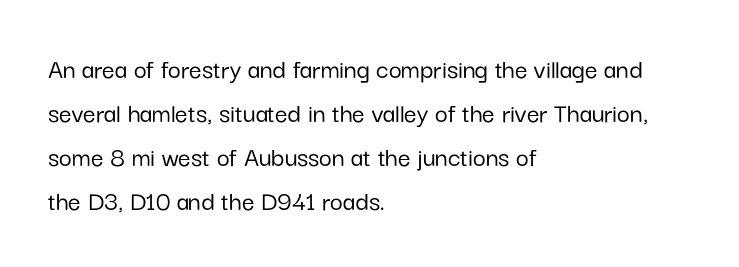
Q: Is the text italic (slanted)? A: No, it is upright.
Q: Is the typeface a serif or a sans-serif typeface? A: Sans-serif.
Q: Is the text underlined? A: No.
Q: How is the paragraph aligned? A: Left-aligned.
Q: Is the spacing between letters normal or unusually wide? A: Normal.
Q: Is the spacing between lines tight, normal or loose? A: Normal.
Q: Width (condensed, normal, or wide)? A: Normal.
Q: Stroke contrast? A: Low.
Q: x-height? A: Medium.
Q: Monospaced? A: No.
